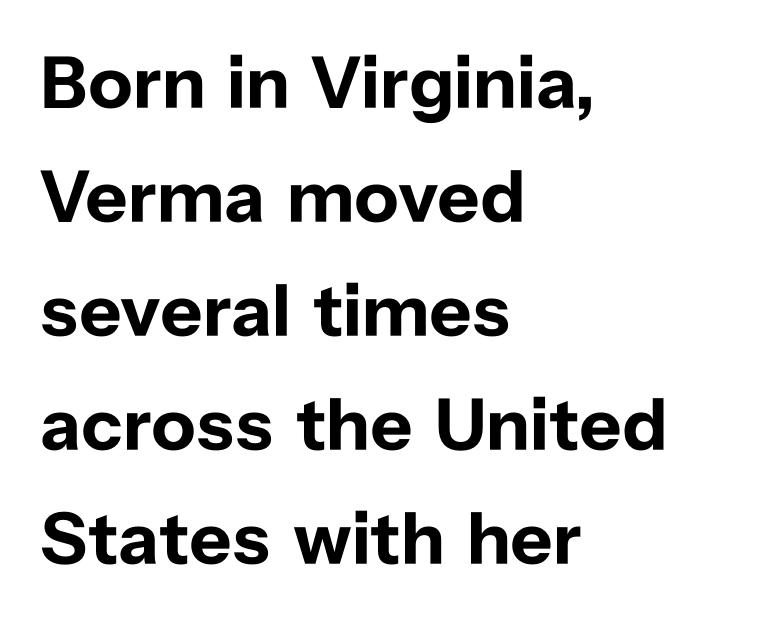
The image shows 74 px bold sans-serif type, upright; set left-aligned, normal line spacing (1.54x), normal letter spacing, not underlined; low stroke contrast and a medium x-height.
